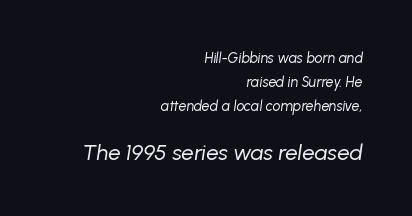
Between one letter and the next there's only the usual sliver of space. The rag falls on the left side of this text block. Is the stroke heavy? The answer is a plain regular-or-lighter. The typography opts for an oblique posture over an upright one.
